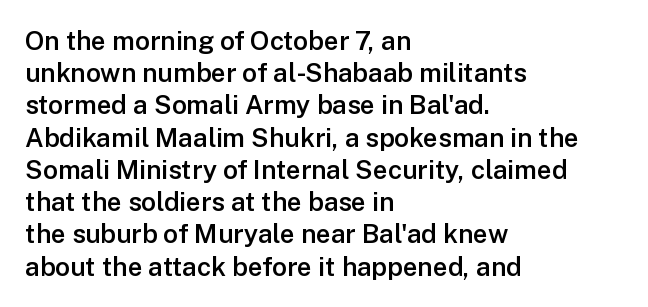
Q: Is the text bold? A: Semi-bold.
Q: Is the text italic (slanted)? A: No, it is upright.
Q: Is the text underlined? A: No.
Q: How is the paragraph aligned? A: Left-aligned.
Q: Is the spacing between letters normal or unusually wide? A: Normal.
